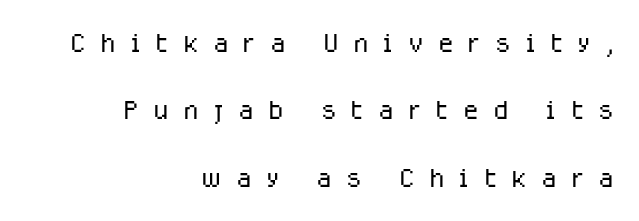
Typographically, this falls in the sans-serif category. A typesetter would call this heavily tracked-out type. This sample is right-justified, so line beginnings fall wherever the words allow. Stems here are at most as thick as an everyday book face. Spacing verdict: proportional, widths tailored to each character.
